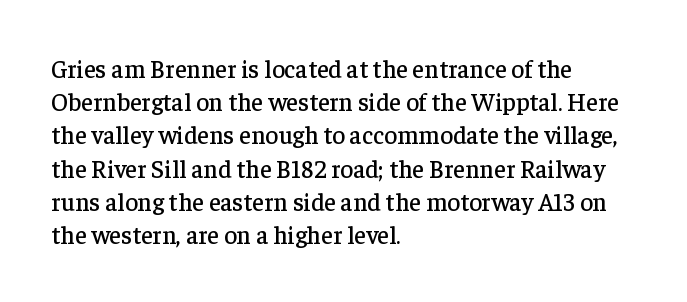
{"italic": "no", "underline": "no", "align": "left", "line_spacing": "normal", "line_spacing_ratio": 1.33, "letter_spacing": "normal", "letter_spacing_em": 0.0, "glyph_px": 25}
